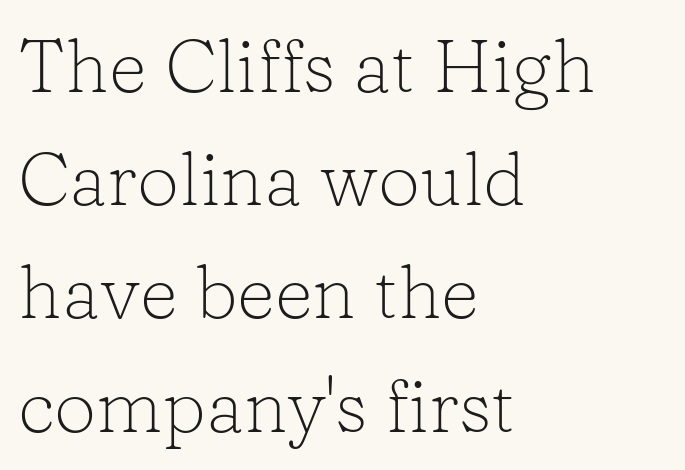
The image shows 75 px light serif type, upright; set left-aligned, normal line spacing (1.51x), normal letter spacing, not underlined; low stroke contrast and a medium x-height.
